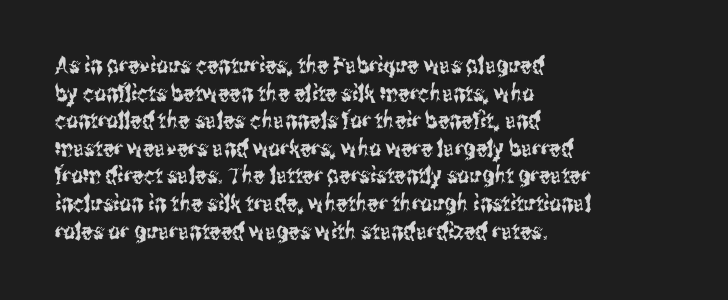
Q: Is the text italic (slanted)? A: No, it is upright.
Q: Is the text underlined? A: No.
Q: How is the paragraph aligned? A: Left-aligned.
Q: Is the spacing between letters normal or unusually wide? A: Normal.
